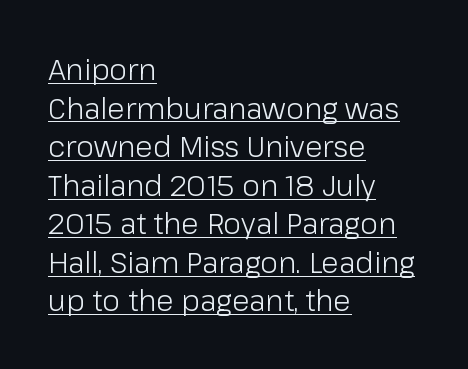
The image shows 29 px light sans-serif type, upright; set left-aligned, normal line spacing (1.33x), normal letter spacing, underlined; low stroke contrast and a medium x-height.
